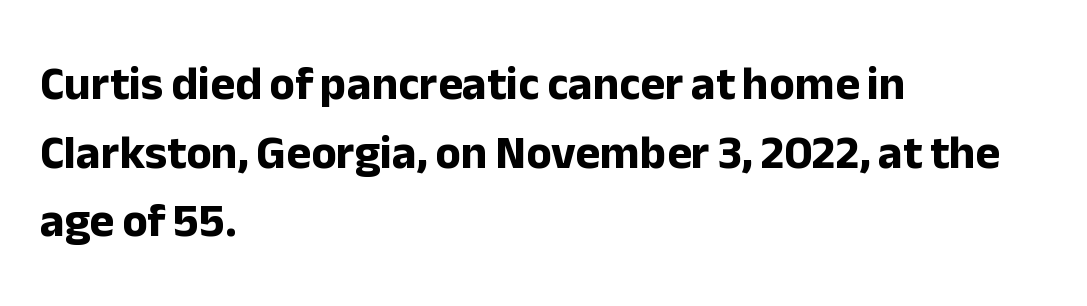
Q: Is the text bold? A: Yes.
Q: Is the text italic (slanted)? A: No, it is upright.
Q: Is the typeface a serif or a sans-serif typeface? A: Sans-serif.
Q: Is the text underlined? A: No.
Q: How is the paragraph aligned? A: Left-aligned.
Q: Is the spacing between letters normal or unusually wide? A: Normal.
Q: Is the spacing between lines tight, normal or loose? A: Normal.
Q: Width (condensed, normal, or wide)? A: Normal.
Q: Stroke contrast? A: Low.
Q: x-height? A: Medium.
Q: Monospaced? A: No.
